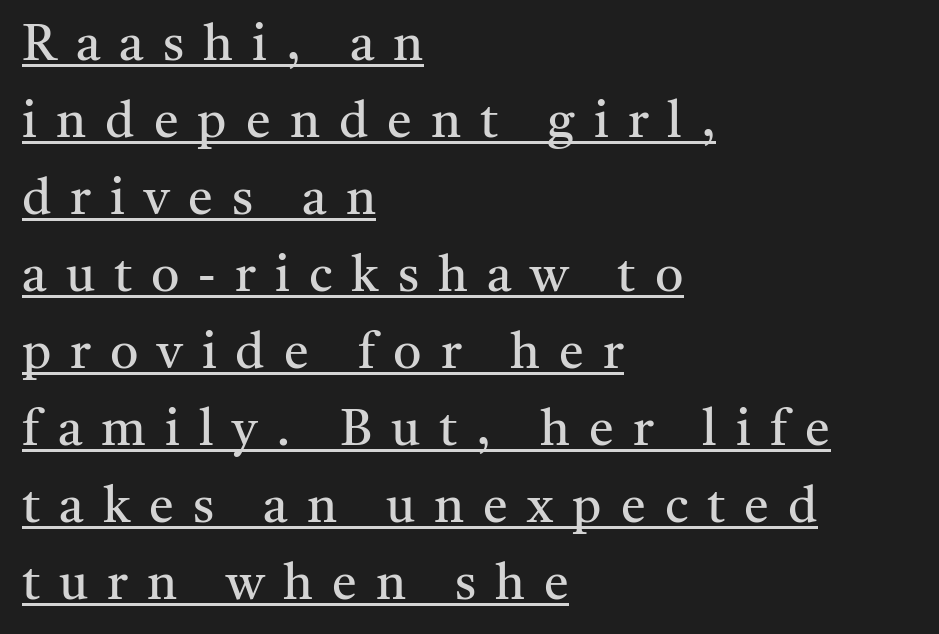
Q: Is the text bold? A: No.
Q: Is the text italic (slanted)? A: No, it is upright.
Q: Is the typeface a serif or a sans-serif typeface? A: Serif.
Q: Is the text underlined? A: Yes.
Q: How is the paragraph aligned? A: Left-aligned.
Q: Is the spacing between letters normal or unusually wide? A: Unusually wide.
Q: Is the spacing between lines tight, normal or loose? A: Normal.
Q: Width (condensed, normal, or wide)? A: Normal.
Q: Stroke contrast? A: Medium.
Q: x-height? A: Medium.
Q: Monospaced? A: No.
